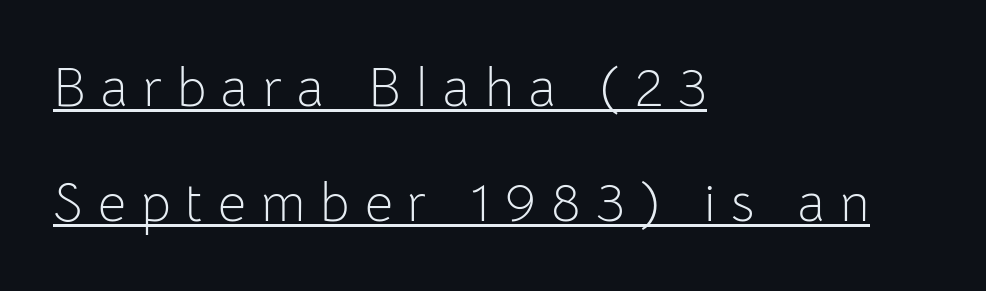
The image shows 54 px light sans-serif type, upright; set left-aligned, loose line spacing (2.13x), unusually wide letter spacing (+0.28 em), underlined; low stroke contrast and a medium x-height.
